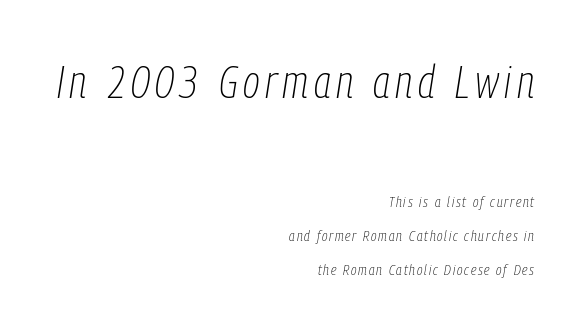
The image shows 45 px thin, condensed type, italic (leaning right); set right-aligned, loose line spacing (2.27x), not underlined; the first (top) block is 3.0x larger; low stroke contrast and a medium x-height.
